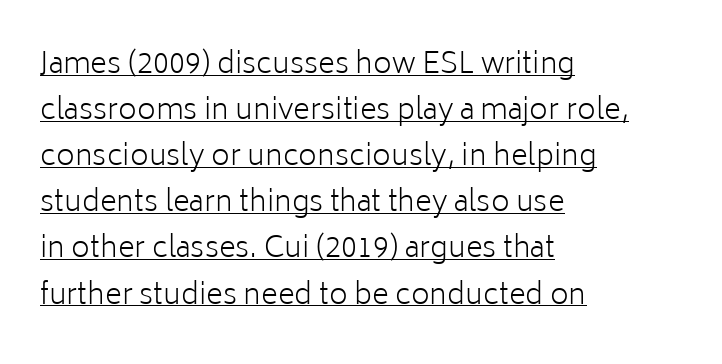
Q: Is the text bold? A: No.
Q: Is the text italic (slanted)? A: No, it is upright.
Q: Is the typeface a serif or a sans-serif typeface? A: Sans-serif.
Q: Is the text underlined? A: Yes.
Q: How is the paragraph aligned? A: Left-aligned.
Q: Is the spacing between letters normal or unusually wide? A: Normal.
Q: Is the spacing between lines tight, normal or loose? A: Normal.
Q: Width (condensed, normal, or wide)? A: Normal.
Q: Stroke contrast? A: Low.
Q: x-height? A: Medium.
Q: Monospaced? A: No.
